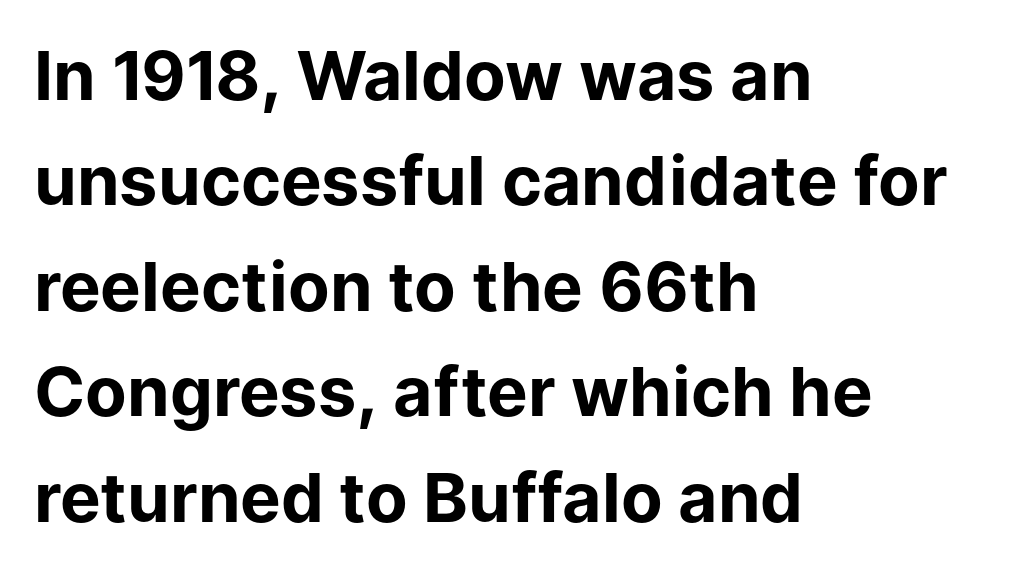
Heavy, bold letterforms. Which margin do the lines hug? The left one — the right edge is uneven. A typesetter would call this leading conventional body-copy spacing. Honestly, there is no underline to notice here at all.
